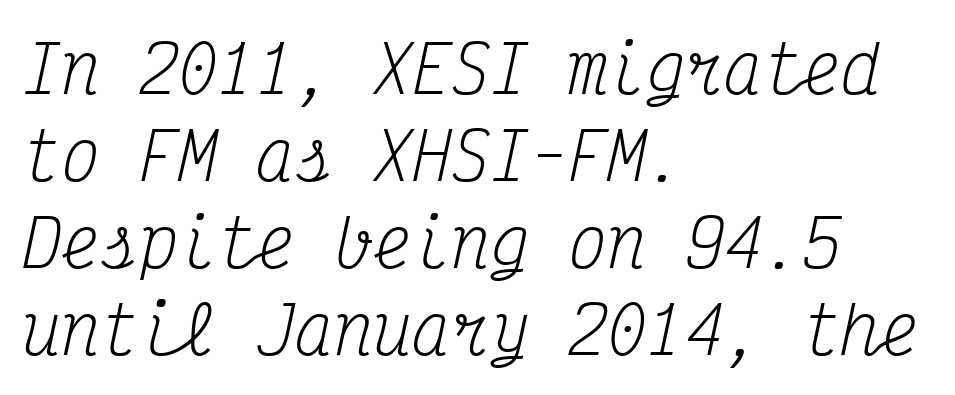
Any mark beneath the type? The region is blank. Where is the straight margin? On the left. The rendering keeps characters at their native spacing. The typesetting does not lean heavy: it is not bold. The rendering uses a moderate line-height, typical for paragraphs. Each letter, wide or thin by design, is forced into the same width here.
